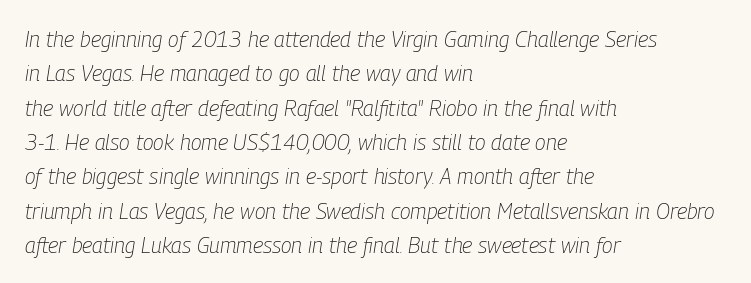
{"italic": "yes", "lean": "right", "slant_degrees": 9, "bold": "no", "underline": "no", "align": "left", "line_spacing": "normal", "line_spacing_ratio": 1.56, "letter_spacing": "normal", "letter_spacing_em": 0.0, "glyph_px": 22}
